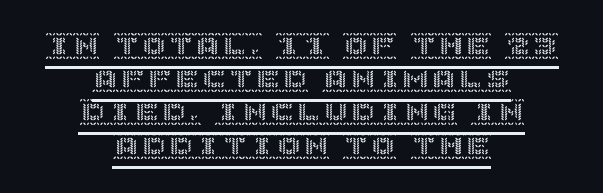
The image shows 27 px text type, upright; set centered, line spacing 1.23x, normal letter spacing, underlined.
